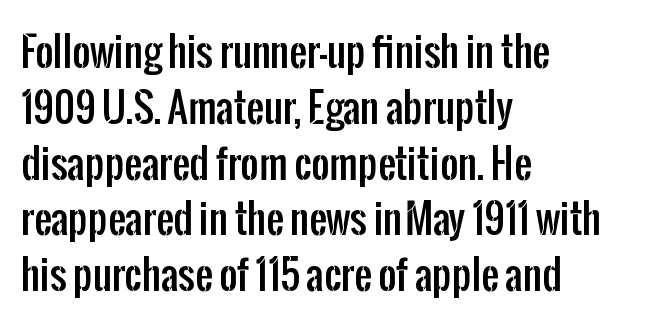
Short and long lines alike share a common starting point at left. Whoever set this chose a conventional vertical rhythm. Are there feet on the stems? There aren't — it's a sans. The letterforms sit shoulder to shoulder at normal distance. Italic: no, the glyphs are upright roman. Here the designer chose a conventional face with non-uniform glyph widths.
